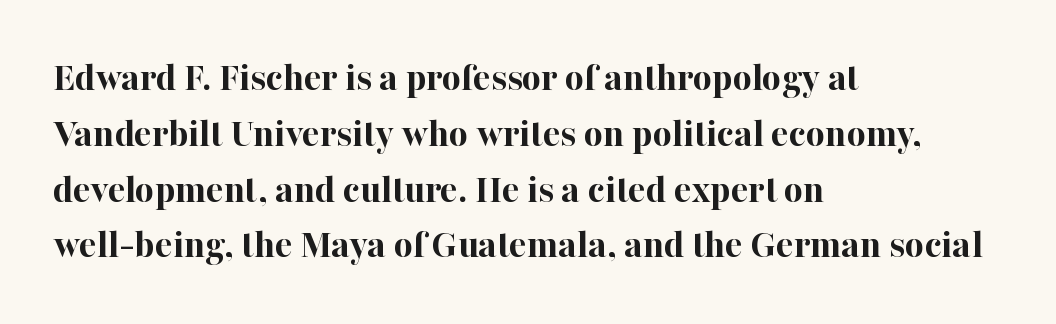
The space beneath each line is pristine and unruled. Think of a printed novel: that variable character pitch is what you see here. Observe the serifs anchoring each vertical stroke in this sample. Reading down the block, your eye returns to a fixed left position each line. Horizontal bands of white between lines are of average thickness. The letters stand upright; this is a roman face.
